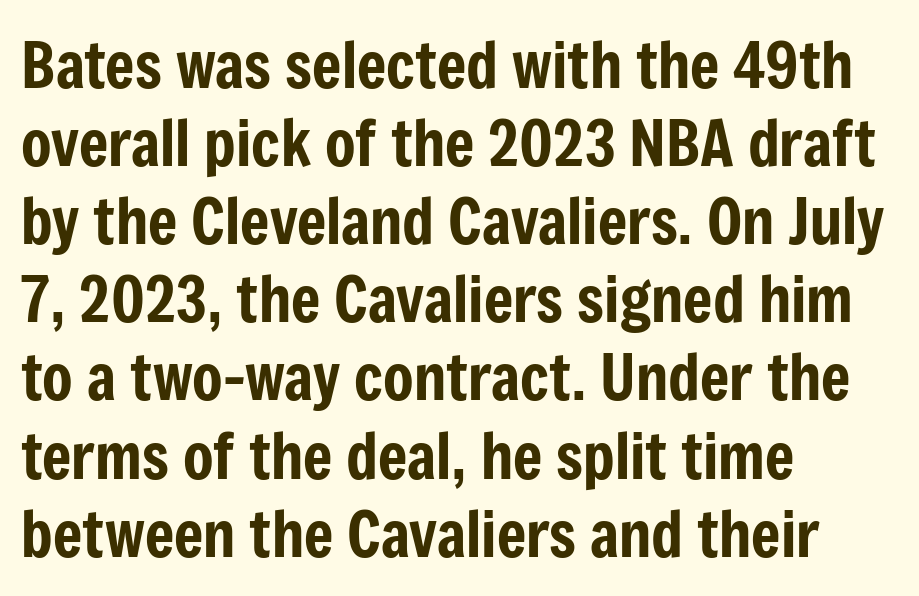
{"serif": "no", "italic": "no", "width": "condensed", "stroke_contrast": "low", "x_height": "medium", "monospaced": "no", "underline": "no", "align": "left", "line_spacing_ratio": 1.24, "letter_spacing": "normal", "letter_spacing_em": 0.0, "glyph_px": 63}
